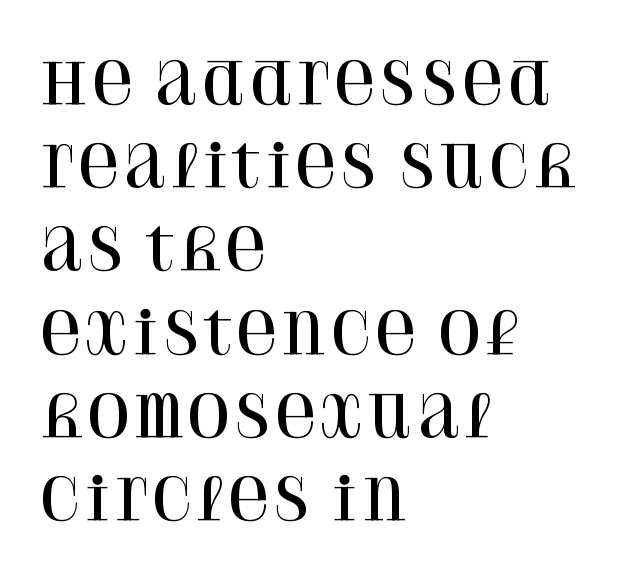
{"serif": "yes", "italic": "no", "width": "normal", "stroke_contrast": "high", "x_height": "large", "monospaced": "no", "underline": "no", "align": "left", "line_spacing": "normal", "line_spacing_ratio": 1.46, "letter_spacing": "normal", "letter_spacing_em": 0.0, "glyph_px": 57}
